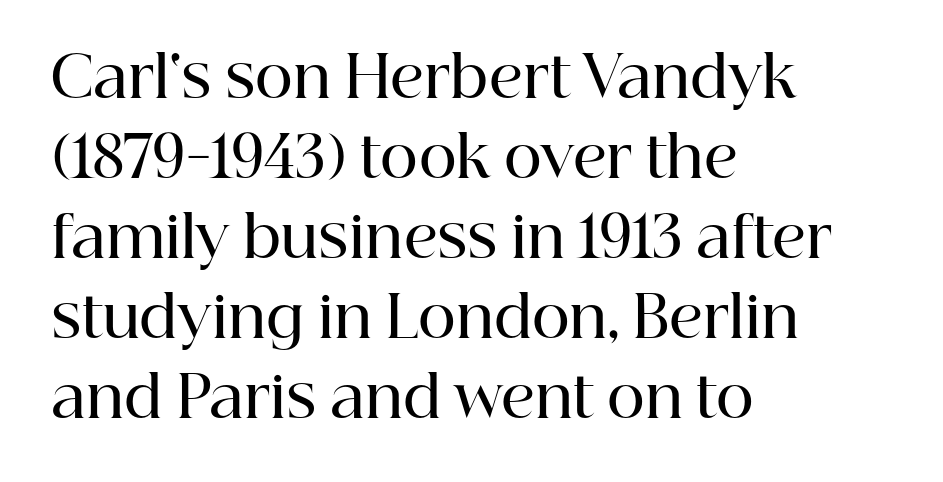
Note the varied advance widths — an 'i' is clearly narrower than an 'm'. Summary of weight: moderately heavy, a semibold. Examine the stroke ends and you'll spot serifs. The text block is weighted toward the left margin, trailing off unevenly rightward. Check the space under the baseline: it is left empty. Normally led — the rows are evenly, conventionally spaced.
